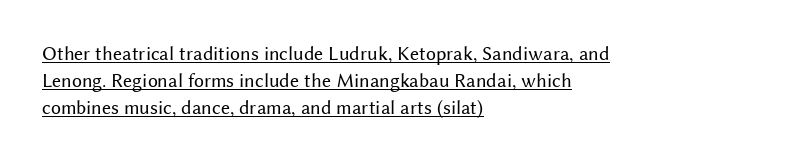
{"italic": "no", "bold": "no", "underline": "yes", "align": "left", "line_spacing": "normal", "line_spacing_ratio": 1.35, "letter_spacing": "normal", "letter_spacing_em": 0.0, "glyph_px": 20}
